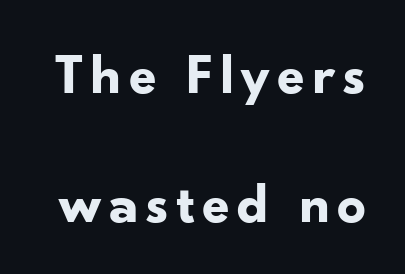
Think of a printed novel: that variable character pitch is what you see here. Do the letters lean? They stand straight. Serif or sans? Sans — the stroke terminals are bare. The rendering uses a large line-height, opening up the rows.
